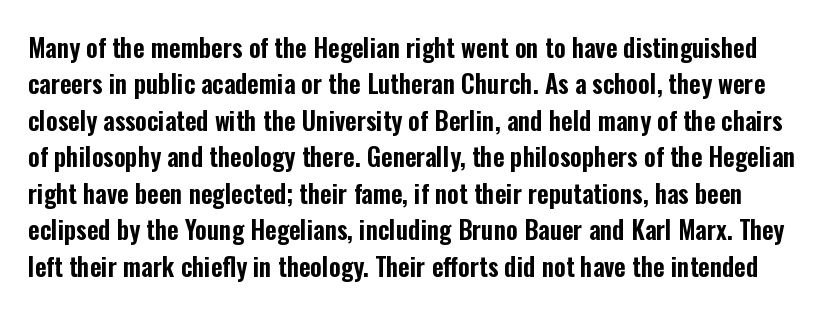
The image shows 25 px text type, upright; set normal line spacing (1.46x), normal letter spacing, not underlined.
